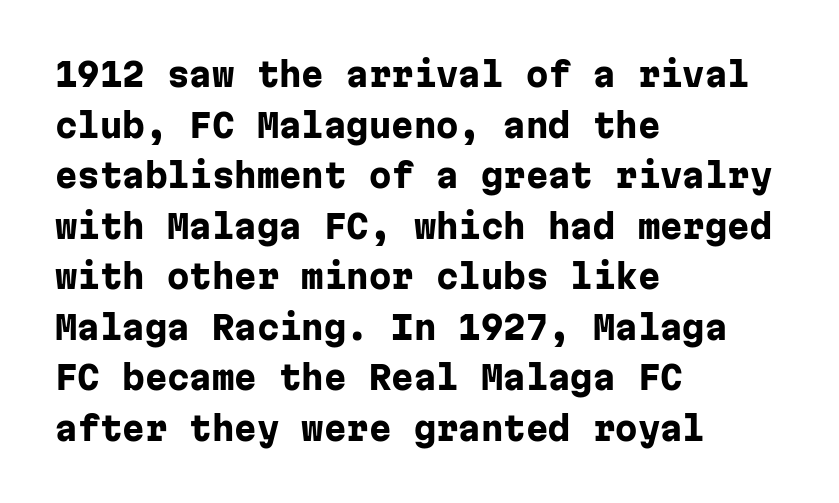
Posture: vertical. Think of a typewriter: that constant character pitch is what you see here. The letterforms sit shoulder to shoulder at normal distance. The setting favours the left margin, as ordinary paragraphs usually do. The string is rendered with underlining switched off.
